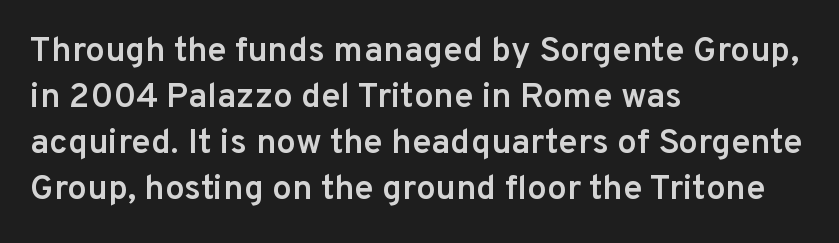
Q: Is the text bold? A: Semi-bold.
Q: Is the text italic (slanted)? A: No, it is upright.
Q: Is the typeface a serif or a sans-serif typeface? A: Sans-serif.
Q: Is the text underlined? A: No.
Q: How is the paragraph aligned? A: Left-aligned.
Q: Is the spacing between letters normal or unusually wide? A: Normal.
Q: Is the spacing between lines tight, normal or loose? A: Normal.
Q: Width (condensed, normal, or wide)? A: Normal.
Q: Stroke contrast? A: Low.
Q: x-height? A: Medium.
Q: Monospaced? A: No.
